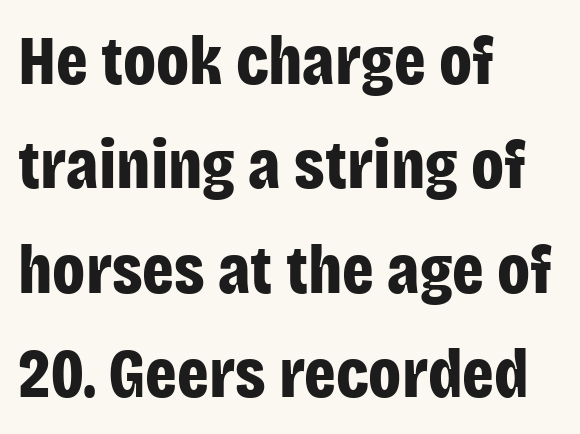
Visually the block forms a straight wall on the left and a jagged coastline on the right. The passage shown stacks its lines at a standard gap. Classification — sans serif. The horizontal fit of the characters is conventional and even. The zone under the glyphs is completely vacant.
